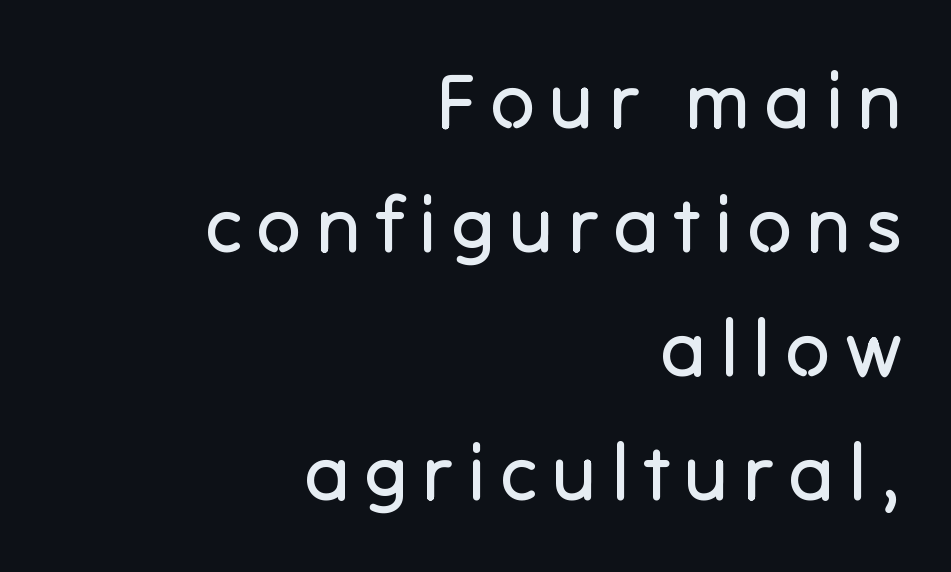
Only glyphs here, with clear space below each row. Line ends are locked; line starts wander. Serif or sans? Sans — the stroke terminals are bare. The space between consecutive lines is moderate. Varying glyph widths throughout — classic text-font behaviour. Compared with a typical body face, this is equally light or lighter still.
